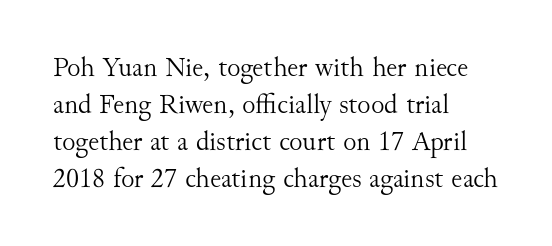
The paragraph has a hard left edge and a soft right edge. If you drew a line through each stem, it would be perfectly vertical. Bold? No — there's no thickening of the strokes. You could not count columns in this text — the font is proportionally spaced.
